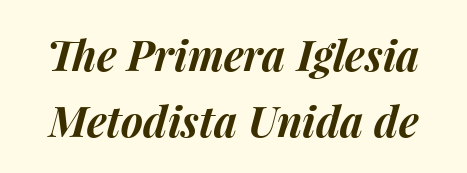
Q: Is the text bold? A: Yes.
Q: Is the text italic (slanted)? A: Yes, it leans right by about 15 degrees.
Q: Is the text underlined? A: No.
Q: Is the spacing between letters normal or unusually wide? A: Normal.
Q: Is the spacing between lines tight, normal or loose? A: Normal.
Q: Width (condensed, normal, or wide)? A: Normal.
Q: Stroke contrast? A: Medium.
Q: x-height? A: Medium.
Q: Monospaced? A: No.
